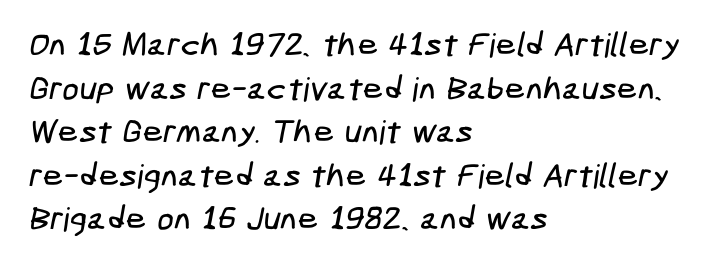
The space between consecutive lines is moderate. Look at the tracking — it's just the regular setting, nothing added. Each row of text sits above clean, open space. These lines are set flush left with a ragged right edge. I'd call this a sans setting — the letters go barefoot.
